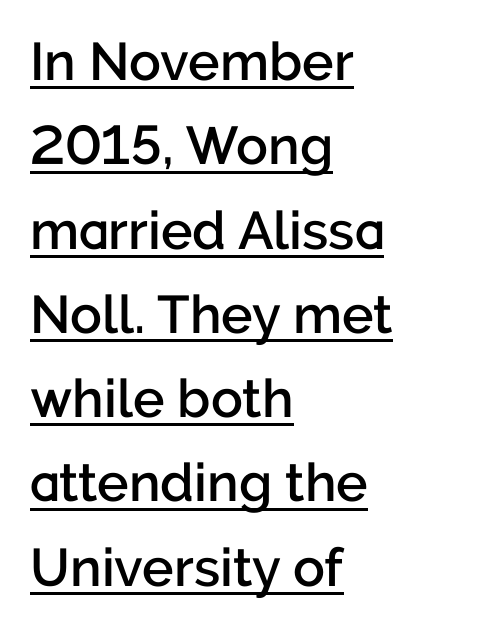
Q: Is the text bold? A: Semi-bold.
Q: Is the text italic (slanted)? A: No, it is upright.
Q: Is the typeface a serif or a sans-serif typeface? A: Sans-serif.
Q: Is the text underlined? A: Yes.
Q: How is the paragraph aligned? A: Left-aligned.
Q: Is the spacing between letters normal or unusually wide? A: Normal.
Q: Is the spacing between lines tight, normal or loose? A: Normal.
Q: Width (condensed, normal, or wide)? A: Normal.
Q: Stroke contrast? A: Low.
Q: x-height? A: Medium.
Q: Monospaced? A: No.
